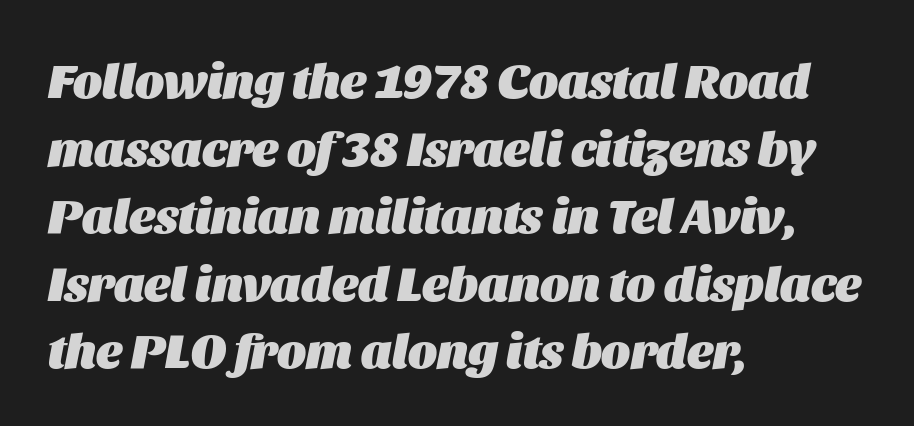
The image shows 49 px heavy type, italic (leaning right); set left-aligned, normal line spacing (1.38x), normal letter spacing, not underlined; medium stroke contrast and a large x-height.
